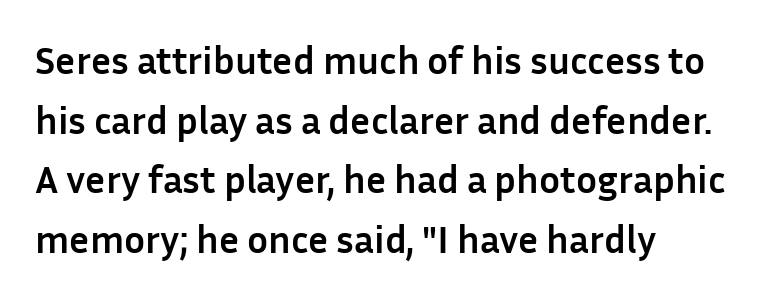
Observe the ordinary spacing: letters are neighbours, not strangers. Each glyph is drawn with heavy, bold strokes. One glance says typical: line gaps are just what's usual. The axis of the letterforms is exactly vertical.
